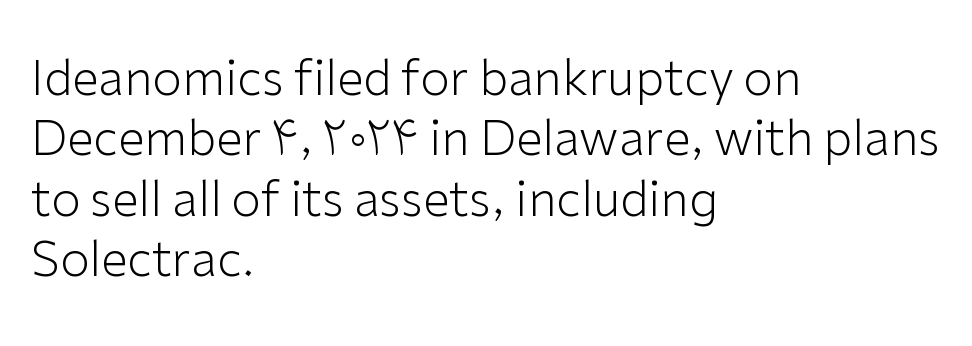
{"serif": "no", "italic": "no", "bold": "no", "weight": "light", "width": "normal", "stroke_contrast": "low", "x_height": "medium", "monospaced": "no", "underline": "no", "align": "left", "line_spacing": "normal", "line_spacing_ratio": 1.26, "letter_spacing": "normal", "letter_spacing_em": 0.0, "glyph_px": 48}
